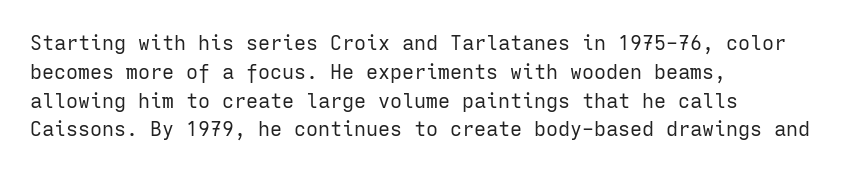
The image shows 20 px text type, upright; set left-aligned, normal line spacing (1.44x), normal letter spacing, not underlined.
